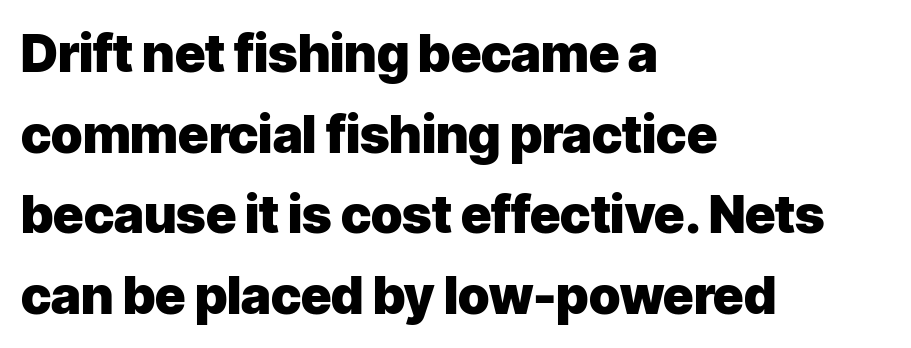
Notice how thick the strokes are: this is what a full bold looks like. The string is rendered with underlining switched off. The paragraph has a hard left edge and a soft right edge. You could call the tracking neutral — neither tight nor loose. This is the regular roman posture of the typeface.
